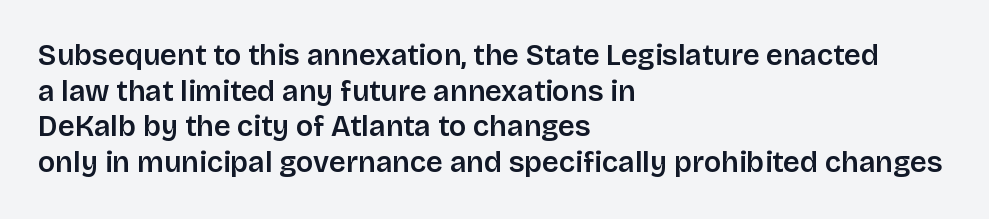
Q: Is the text italic (slanted)? A: No, it is upright.
Q: Is the typeface a serif or a sans-serif typeface? A: Sans-serif.
Q: Is the text underlined? A: No.
Q: How is the paragraph aligned? A: Left-aligned.
Q: Is the spacing between letters normal or unusually wide? A: Normal.
Q: Width (condensed, normal, or wide)? A: Normal.
Q: Stroke contrast? A: Low.
Q: x-height? A: Large.
Q: Monospaced? A: No.
